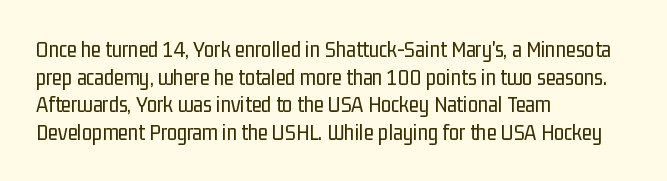
Unlike italic type, these characters show no tilt at all. The string is rendered with underlining switched off. The lines are quadded left. Tracking here is standard; glyphs follow each other at the usual distance. The letters look calm and open, with moderate or lighter stems.
